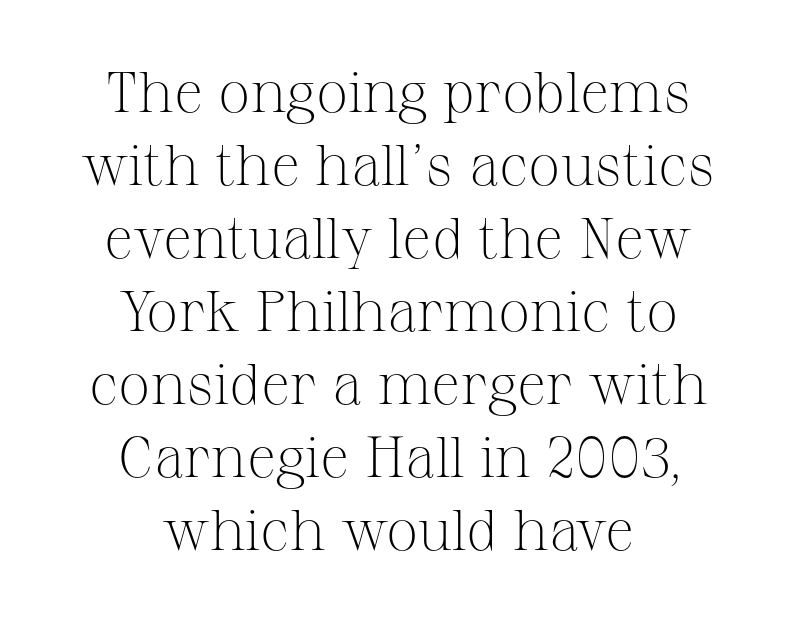
{"serif": "yes", "italic": "no", "bold": "no", "weight": "light", "width": "normal", "stroke_contrast": "medium", "x_height": "medium", "monospaced": "no", "underline": "no", "align": "center", "line_spacing": "normal", "line_spacing_ratio": 1.28, "letter_spacing": "normal", "letter_spacing_em": 0.0, "glyph_px": 57}
